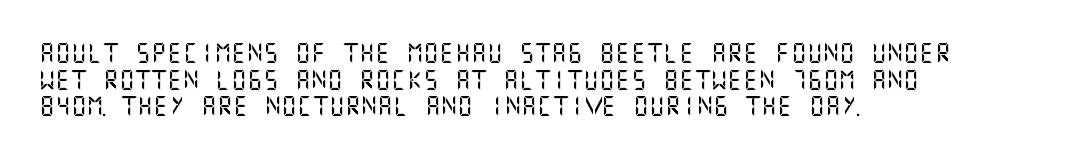
{"italic": "no", "underline": "no", "align": "left", "line_spacing": "normal", "line_spacing_ratio": 1.33, "letter_spacing": "normal", "letter_spacing_em": 0.0, "glyph_px": 20}
